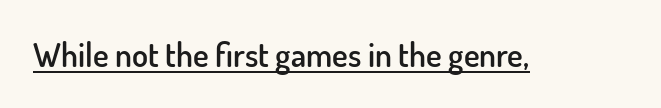
{"serif": "no", "italic": "no", "bold": "semi", "weight": "semibold", "width": "normal", "stroke_contrast": "low", "x_height": "small", "monospaced": "no", "underline": "yes", "letter_spacing": "normal", "letter_spacing_em": 0.0, "glyph_px": 33}
